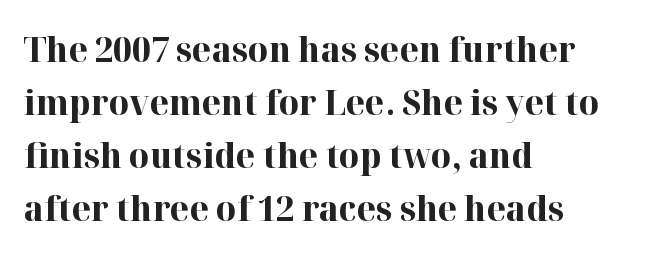
Q: Is the text bold? A: Yes.
Q: Is the text italic (slanted)? A: No, it is upright.
Q: Is the typeface a serif or a sans-serif typeface? A: Serif.
Q: Is the text underlined? A: No.
Q: How is the paragraph aligned? A: Left-aligned.
Q: Is the spacing between letters normal or unusually wide? A: Normal.
Q: Is the spacing between lines tight, normal or loose? A: Normal.
Q: Width (condensed, normal, or wide)? A: Normal.
Q: Stroke contrast? A: High.
Q: x-height? A: Medium.
Q: Monospaced? A: No.
